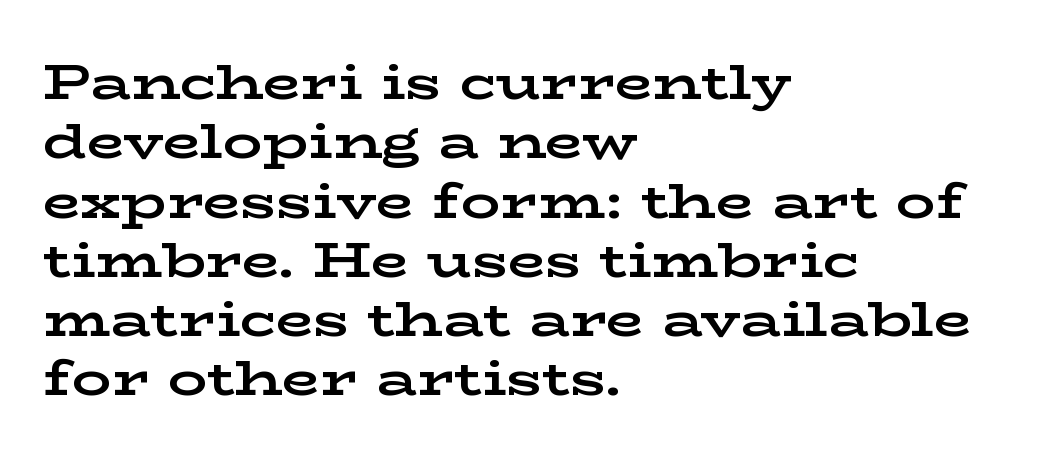
The image shows 49 px bold, wide serif type, upright; set left-aligned, line spacing 1.21x, normal letter spacing, not underlined; low stroke contrast and a medium x-height.
